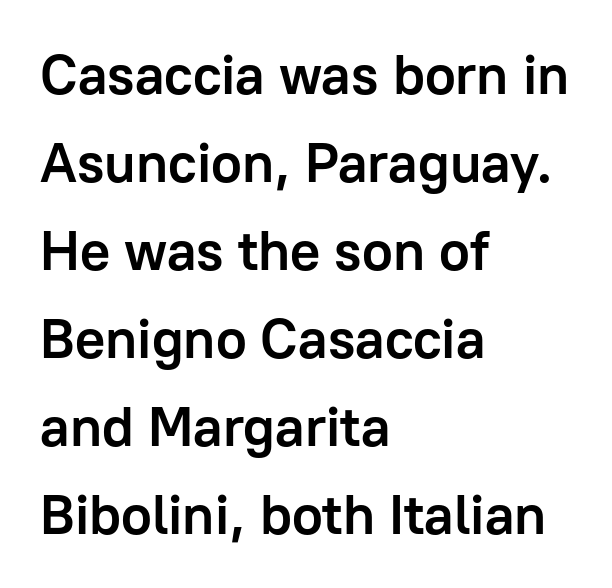
The image shows 56 px semibold sans-serif type, upright; set left-aligned, normal line spacing (1.57x), normal letter spacing, not underlined; low stroke contrast and a medium x-height.
